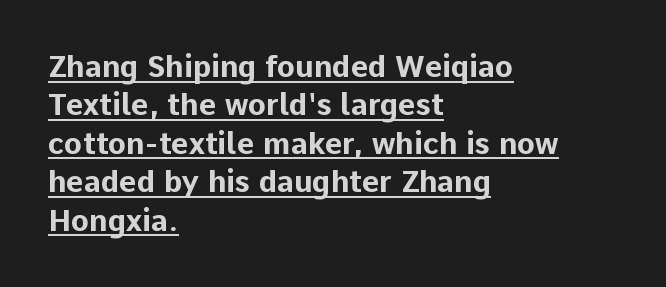
Compared with typical paragraphs, the rows here are spaced about the same. A baseline rule has been typeset under these characters. What stands out about the letter spacing? Nothing — it is the standard amount. Observe the absence of serifs on each vertical stroke in this sample.
